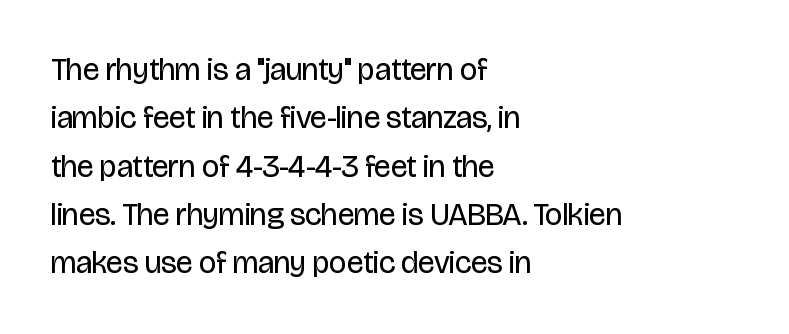
Q: Is the text bold? A: No.
Q: Is the text italic (slanted)? A: No, it is upright.
Q: Is the typeface a serif or a sans-serif typeface? A: Sans-serif.
Q: Is the text underlined? A: No.
Q: How is the paragraph aligned? A: Left-aligned.
Q: Is the spacing between letters normal or unusually wide? A: Normal.
Q: Is the spacing between lines tight, normal or loose? A: Normal.
Q: Width (condensed, normal, or wide)? A: Condensed.
Q: Stroke contrast? A: Low.
Q: x-height? A: Large.
Q: Monospaced? A: No.
